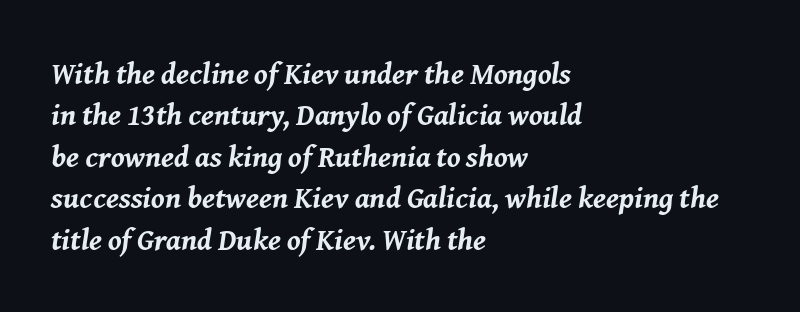
Q: Is the text bold? A: Yes.
Q: Is the text italic (slanted)? A: Yes, it leans right by about 8 degrees.
Q: Is the text underlined? A: No.
Q: How is the paragraph aligned? A: Left-aligned.
Q: Is the spacing between letters normal or unusually wide? A: Normal.
Q: Is the spacing between lines tight, normal or loose? A: Normal.
Q: Width (condensed, normal, or wide)? A: Normal.
Q: Stroke contrast? A: Medium.
Q: x-height? A: Medium.
Q: Monospaced? A: No.
